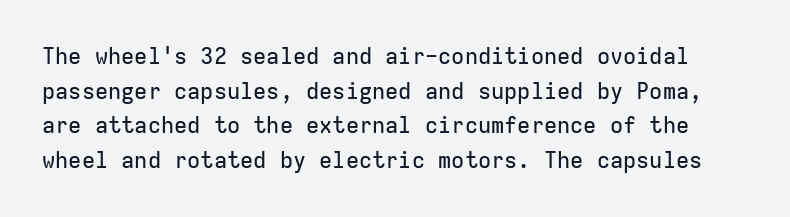
Bare-footed words on every line. Posture: straight, roman, zero tilt. Spacing between characters is what you'd get straight out of the box. One glance says typical: line gaps are just what's usual.
